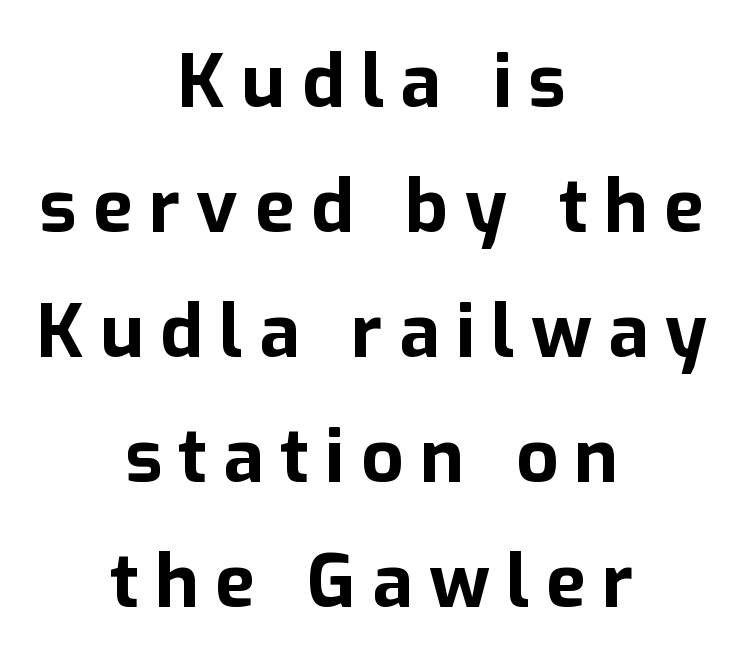
Q: Is the text bold? A: Yes.
Q: Is the text italic (slanted)? A: No, it is upright.
Q: Is the typeface a serif or a sans-serif typeface? A: Sans-serif.
Q: Is the text underlined? A: No.
Q: How is the paragraph aligned? A: Centered.
Q: Is the spacing between letters normal or unusually wide? A: Unusually wide.
Q: Is the spacing between lines tight, normal or loose? A: Normal.
Q: Width (condensed, normal, or wide)? A: Normal.
Q: Stroke contrast? A: Low.
Q: x-height? A: Medium.
Q: Monospaced? A: No.
